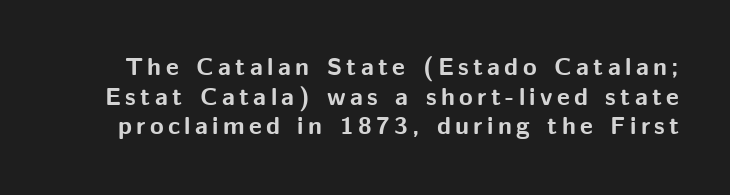
{"italic": "no", "bold": "yes", "underline": "no", "line_spacing_ratio": 1.19, "glyph_px": 25}
